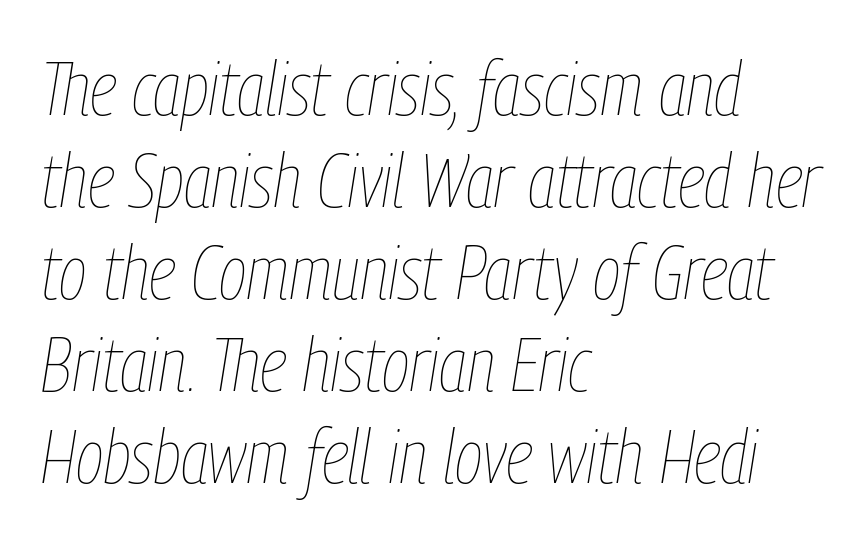
The paragraph has a hard left edge and a soft right edge. Decoration check: the copy has no underline. Here the designer chose a conventional face with non-uniform glyph widths. The gaps between neighbouring characters are ordinary and unremarkable.
